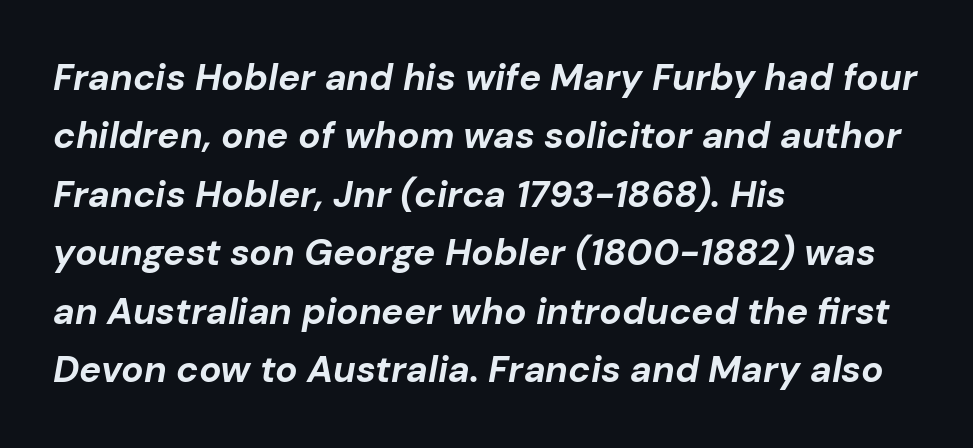
{"italic": "yes", "lean": "right", "slant_degrees": 10, "bold": "yes", "weight": "bold", "width": "normal", "stroke_contrast": "low", "x_height": "medium", "monospaced": "no", "underline": "no", "align": "left", "line_spacing": "normal", "line_spacing_ratio": 1.58, "letter_spacing": "normal", "letter_spacing_em": 0.0, "glyph_px": 37}
